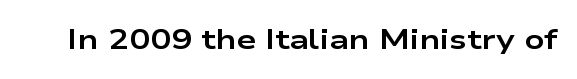
Q: Is the text bold? A: Yes.
Q: Is the text italic (slanted)? A: No, it is upright.
Q: Is the typeface a serif or a sans-serif typeface? A: Sans-serif.
Q: Is the text underlined? A: No.
Q: Is the spacing between letters normal or unusually wide? A: Normal.
Q: Width (condensed, normal, or wide)? A: Wide.
Q: Stroke contrast? A: Low.
Q: x-height? A: Medium.
Q: Monospaced? A: No.
